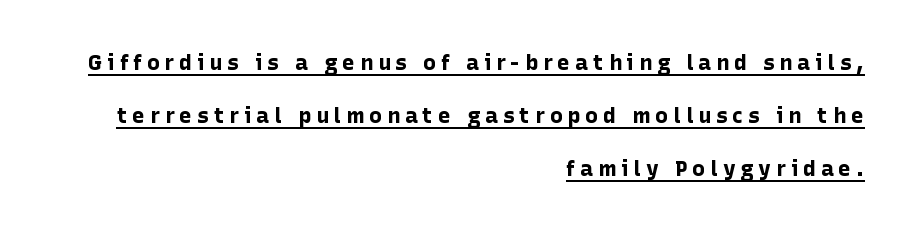
The image shows 22 px bold type, upright; set right-aligned, loose line spacing (2.41x), unusually wide letter spacing (+0.21 em), underlined.
